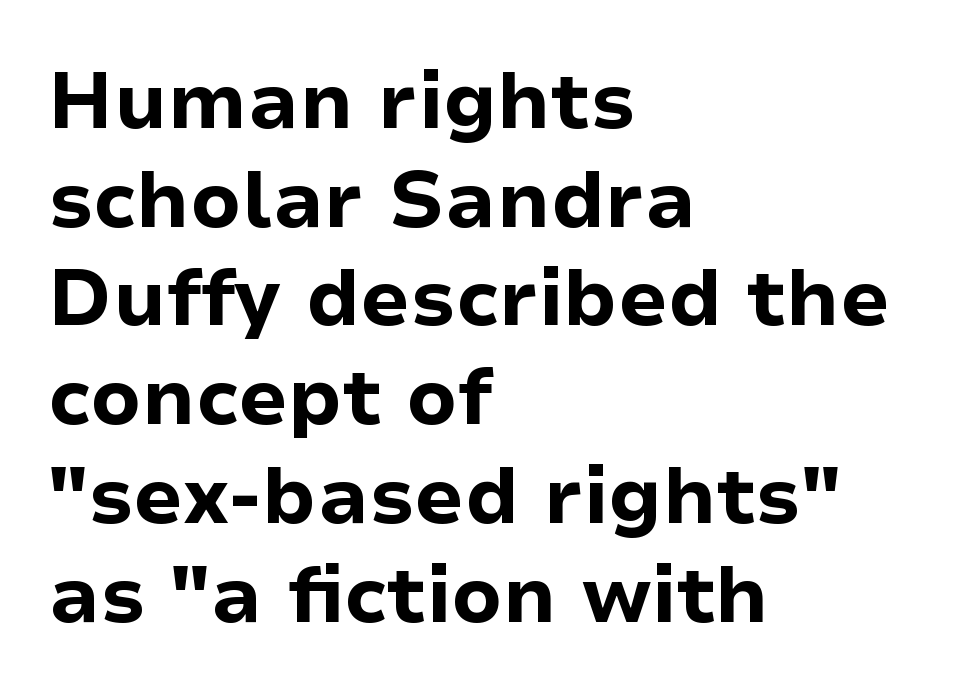
{"serif": "no", "italic": "no", "bold": "yes", "weight": "bold", "width": "normal", "stroke_contrast": "low", "x_height": "medium", "monospaced": "no", "underline": "no", "align": "left", "line_spacing": "normal", "line_spacing_ratio": 1.25, "letter_spacing": "normal", "letter_spacing_em": 0.0, "glyph_px": 79}
